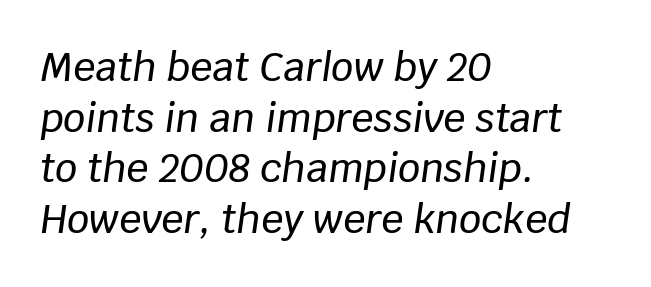
Q: Is the text italic (slanted)? A: Yes, it leans right by about 8 degrees.
Q: Is the text underlined? A: No.
Q: How is the paragraph aligned? A: Left-aligned.
Q: Is the spacing between letters normal or unusually wide? A: Normal.
Q: Is the spacing between lines tight, normal or loose? A: Normal.
Q: Width (condensed, normal, or wide)? A: Normal.
Q: Stroke contrast? A: Low.
Q: x-height? A: Large.
Q: Monospaced? A: No.
